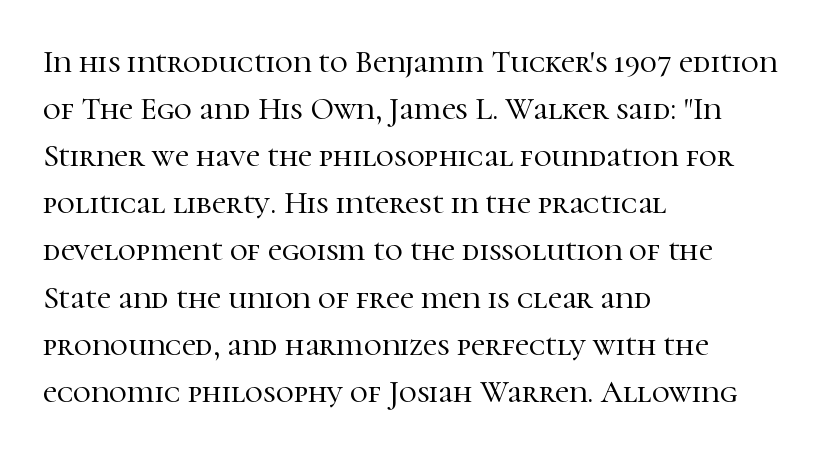
The image shows 31 px serif type, upright; set left-aligned, normal line spacing (1.52x), normal letter spacing, not underlined; high stroke contrast and a medium x-height.
